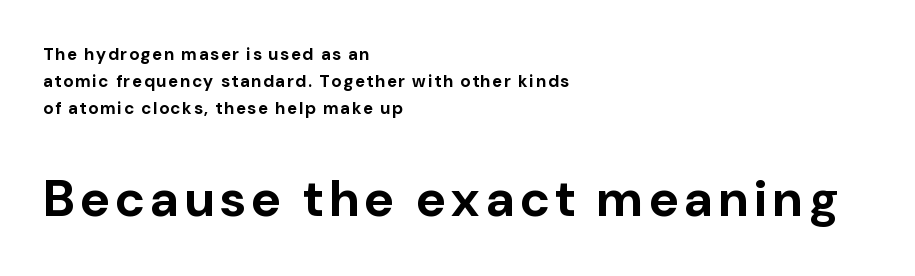
The face used here has the dense, thick strokes of a bold. Quick note: not italic, upright. How would I describe the line gaps? Plain and ordinary. I'd call this a sans setting — the letters go barefoot. Whoever set this made the second block the dominant, larger element.
